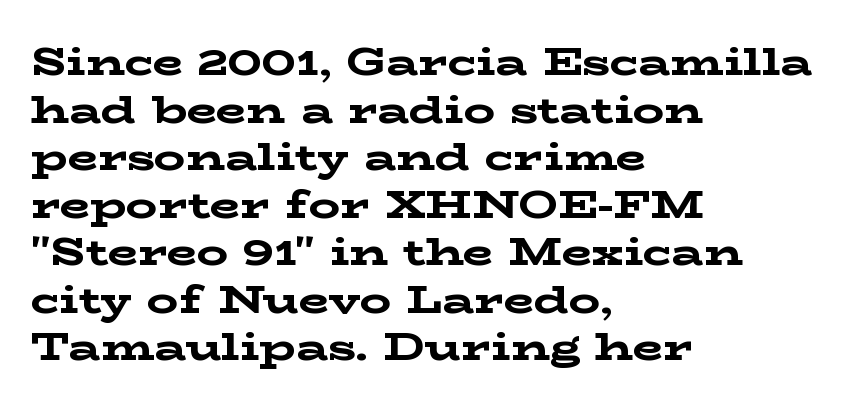
Underline: absent. In terms of letterform style, serifs are clearly present. Ascenders rise straight up at ninety degrees. Think of a printed novel: that variable character pitch is what you see here.
